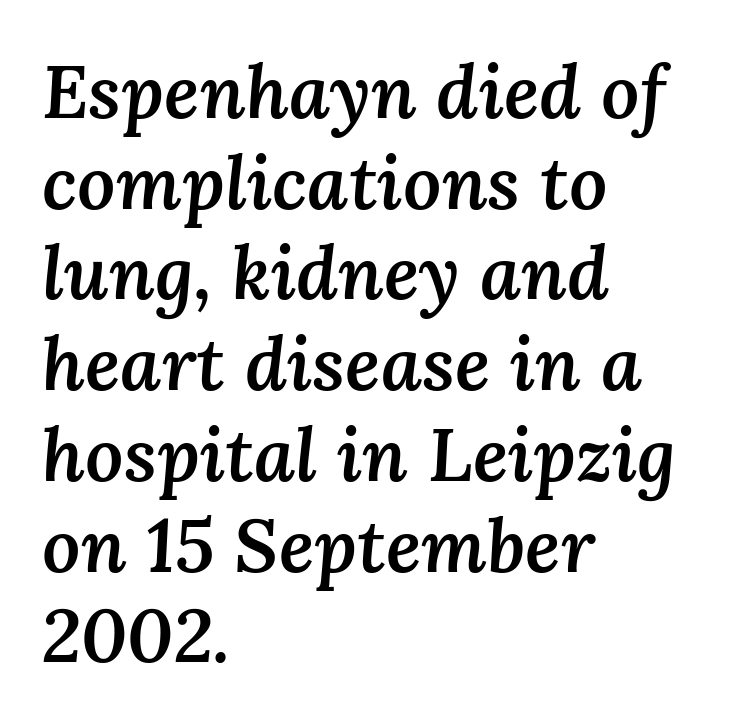
The typesetting leans somewhat heavy: a semibold. This is oblique type, the kind used for emphasis or titles. Teacher's note: observe the even left margin — that is flush-left alignment. The horizontal fit of the characters is conventional and even.
